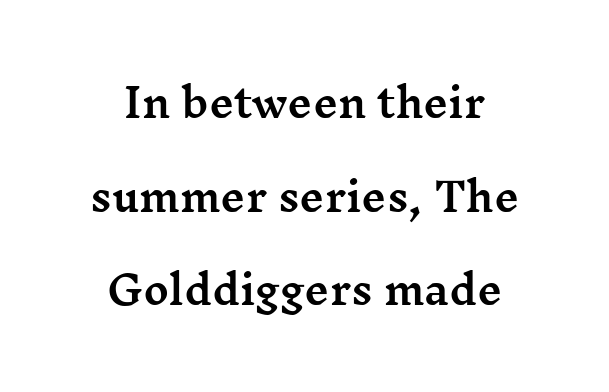
Unmarked baselines from the first word to the last. This sample has the flowing, uneven cadence of proportional lettering. Does the copy run flush right? No — it is centered line by line. You could fit nearly another row in the gap between these rows. A serif font was chosen for this passage. You can tell it's not italic because the verticals are truly vertical.
